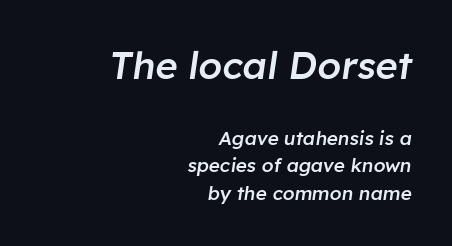
Clear beneath every line of the passage. The rendering uses natural spacing where letterforms have individual widths. Top chunk: large. Bottom chunk: small. Leading matches the norm, producing a regular column. In CSS terms this would be text-align: right.
